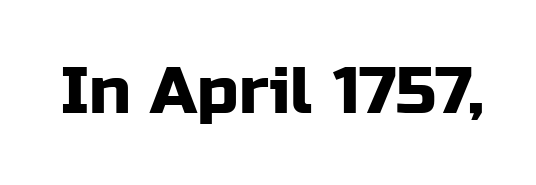
The face used here is rendered with its standard letterfit. Varying glyph widths throughout — classic text-font behaviour. Glance below the letters and you will spot only blank space. Vertical strokes here are truly vertical. A typesetter would label this face a sans.
